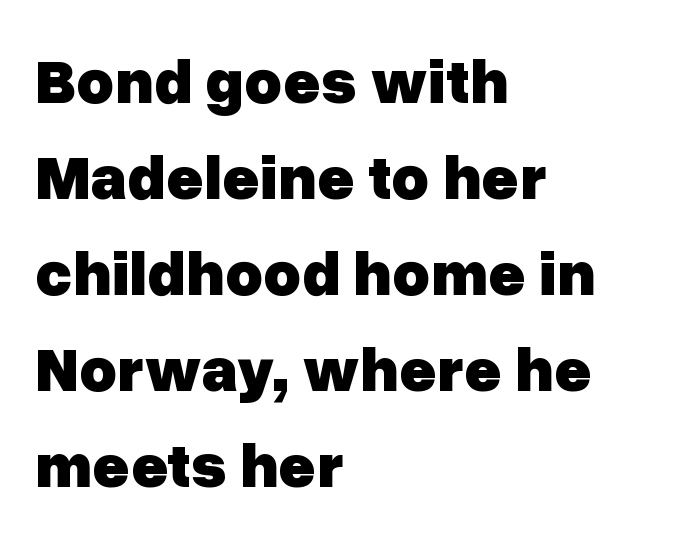
Q: Is the text bold? A: Yes.
Q: Is the text italic (slanted)? A: No, it is upright.
Q: Is the typeface a serif or a sans-serif typeface? A: Sans-serif.
Q: Is the text underlined? A: No.
Q: How is the paragraph aligned? A: Left-aligned.
Q: Is the spacing between letters normal or unusually wide? A: Normal.
Q: Is the spacing between lines tight, normal or loose? A: Normal.
Q: Width (condensed, normal, or wide)? A: Normal.
Q: Stroke contrast? A: Low.
Q: x-height? A: Medium.
Q: Monospaced? A: No.
